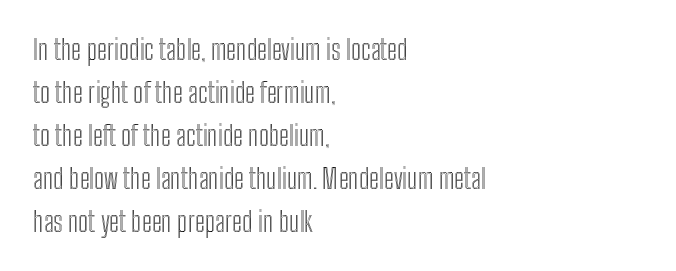
Q: Is the text italic (slanted)? A: No, it is upright.
Q: Is the text underlined? A: No.
Q: How is the paragraph aligned? A: Left-aligned.
Q: Is the spacing between letters normal or unusually wide? A: Normal.
Q: Is the spacing between lines tight, normal or loose? A: Normal.
